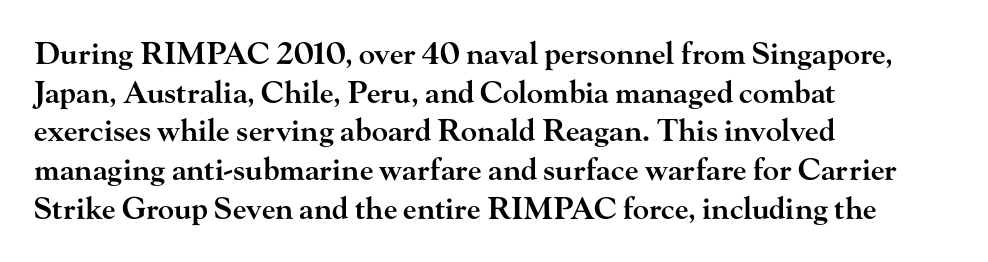
{"serif": "yes", "italic": "no", "bold": "semi", "weight": "semibold", "width": "wide", "stroke_contrast": "high", "x_height": "small", "monospaced": "no", "underline": "no", "align": "left", "line_spacing": "normal", "line_spacing_ratio": 1.29, "letter_spacing": "normal", "letter_spacing_em": 0.0, "glyph_px": 30}
